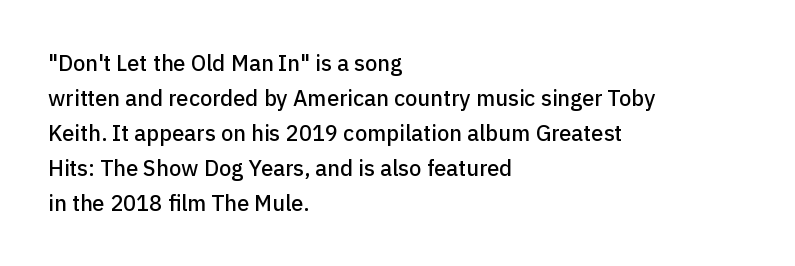
The image shows 22 px text type, upright; set left-aligned, normal line spacing (1.59x), normal letter spacing, not underlined.
